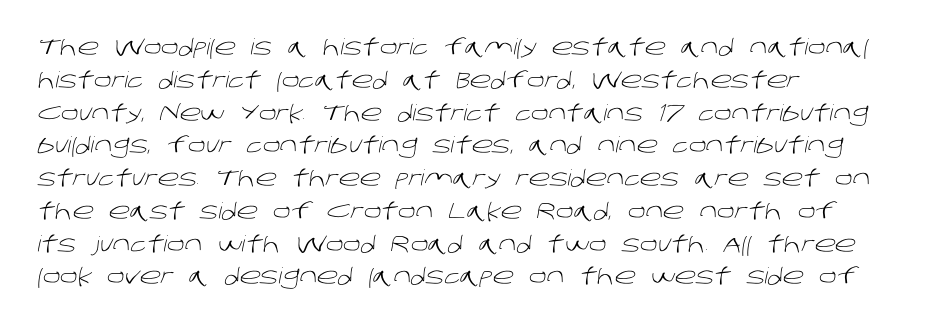
Q: Is the text bold? A: No.
Q: Is the text underlined? A: No.
Q: How is the paragraph aligned? A: Left-aligned.
Q: Is the spacing between letters normal or unusually wide? A: Normal.
Q: Is the spacing between lines tight, normal or loose? A: Normal.
